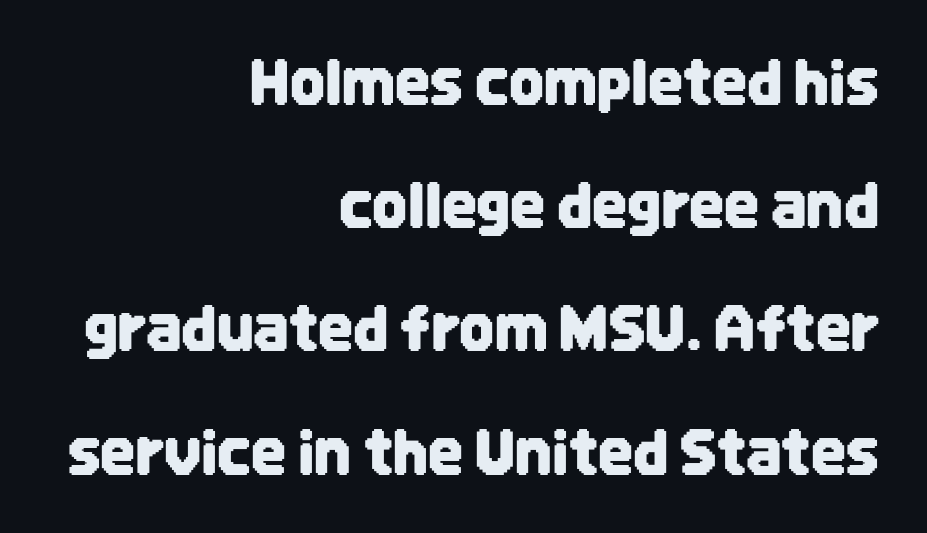
The image shows 61 px condensed sans-serif type, upright; set right-aligned, loose line spacing (2.02x), normal letter spacing, not underlined; low stroke contrast and a large x-height.
